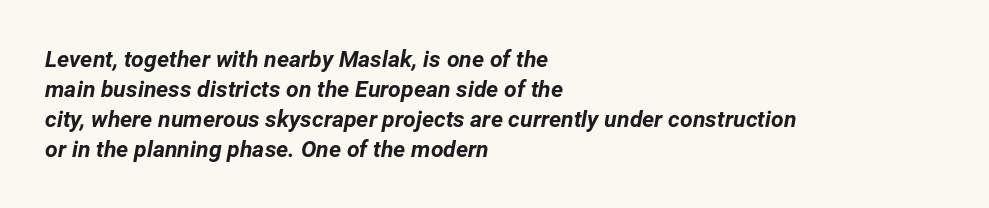
Leading matches the norm, producing a regular column. These lines were composed using italics. This rendering uses left alignment, leaving the right contour irregular. Students, note that the glyphs here touch the page at normal intervals. The gap between lines stays unmarked. These words are printed bold, with thick strokes throughout.
